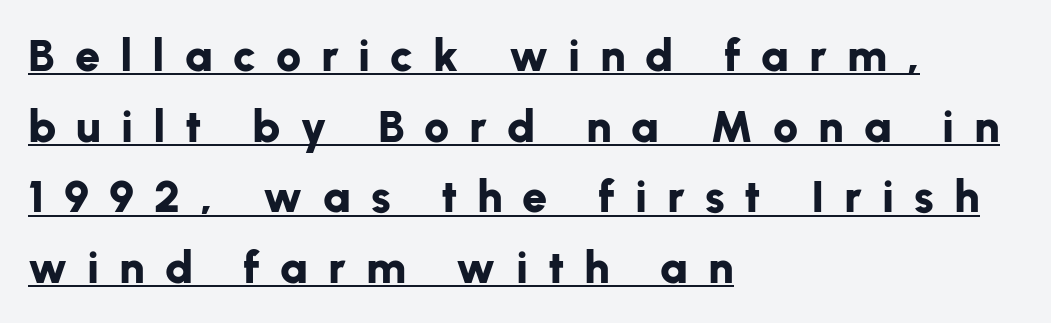
{"serif": "no", "italic": "no", "bold": "yes", "weight": "bold", "width": "normal", "stroke_contrast": "low", "x_height": "medium", "monospaced": "no", "underline": "yes", "align": "left", "line_spacing": "normal", "line_spacing_ratio": 1.57, "letter_spacing": "wide", "letter_spacing_em": 0.44, "glyph_px": 45}
